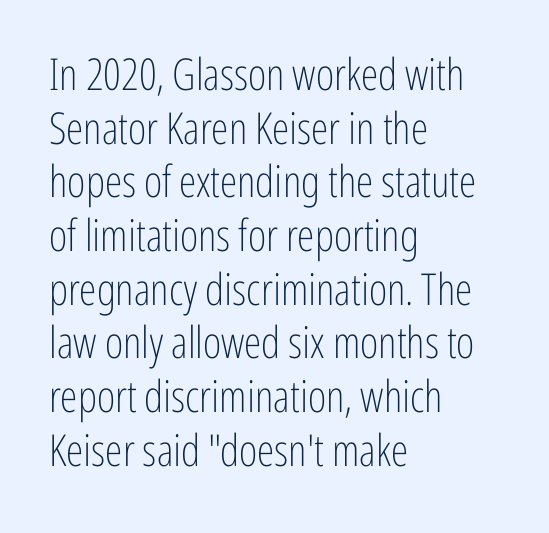
{"serif": "no", "italic": "no", "bold": "no", "weight": "light", "width": "condensed", "stroke_contrast": "low", "x_height": "medium", "monospaced": "no", "underline": "no", "align": "left", "line_spacing_ratio": 1.22, "letter_spacing": "normal", "letter_spacing_em": 0.0, "glyph_px": 44}
